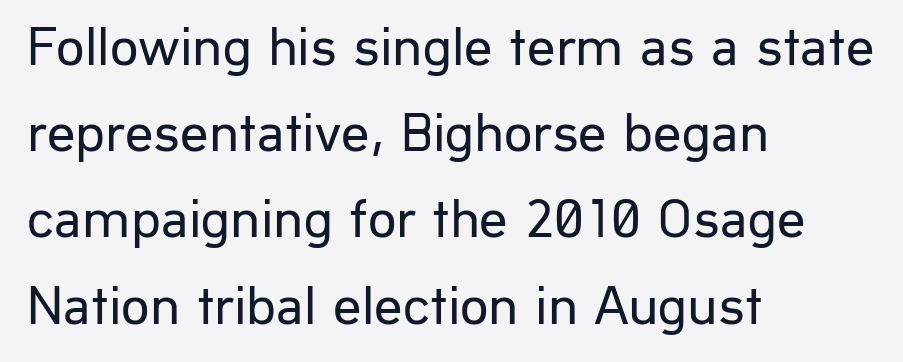
Weight class: somewhere from thin through regular. The zone under the glyphs is completely vacant. The type family on display is of the sans-serif kind. You could call the tracking neutral — neither tight nor loose. The rendering uses natural spacing where letterforms have individual widths.
